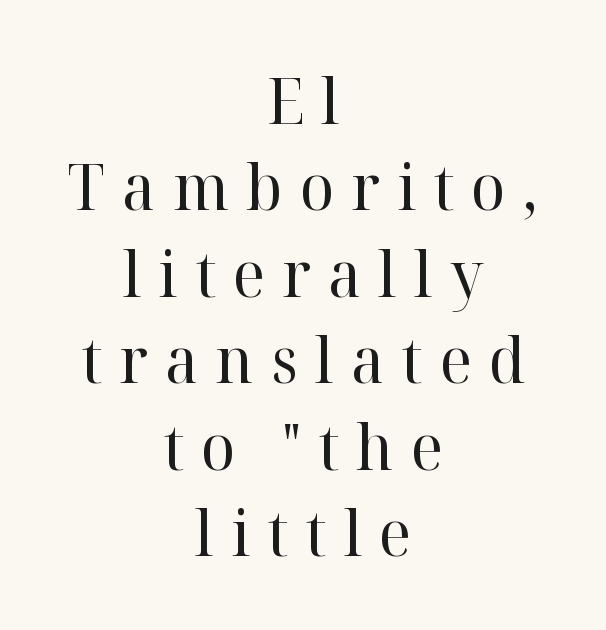
Q: Is the text bold? A: No.
Q: Is the text italic (slanted)? A: No, it is upright.
Q: Is the typeface a serif or a sans-serif typeface? A: Serif.
Q: Is the text underlined? A: No.
Q: How is the paragraph aligned? A: Centered.
Q: Is the spacing between letters normal or unusually wide? A: Unusually wide.
Q: Is the spacing between lines tight, normal or loose? A: Normal.
Q: Width (condensed, normal, or wide)? A: Normal.
Q: Stroke contrast? A: High.
Q: x-height? A: Medium.
Q: Monospaced? A: No.
